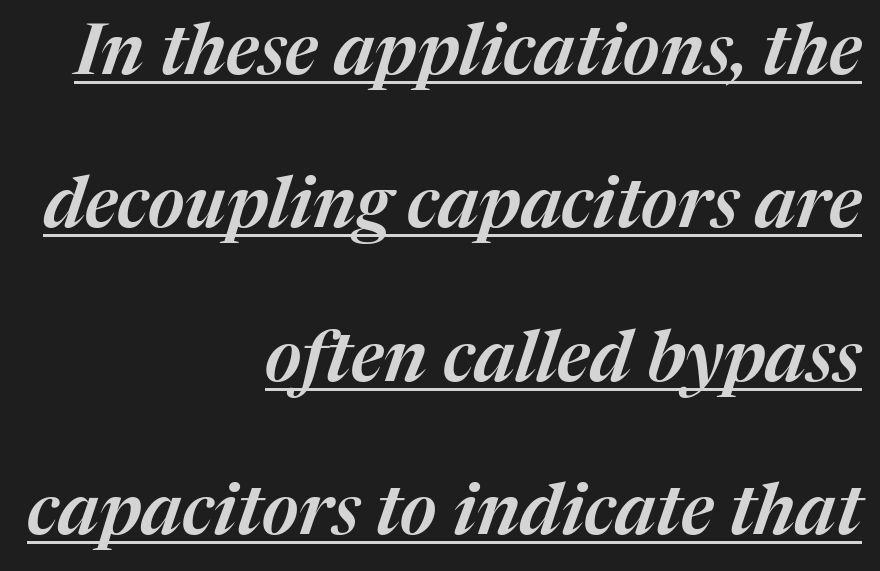
You could not count columns in this text — the font is proportionally spaced. These lines were composed using italics. This sample carries an underscore along the baseline area. Between one letter and the next there's only the usual sliver of space. Is the block centered? No — it sits flush against the right margin. This sample trades compactness for vertical openness between lines.
